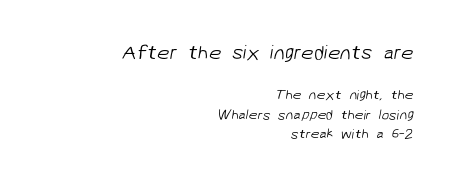
{"bold": "no", "underline": "no", "align": "right", "line_spacing": "normal", "line_spacing_ratio": 1.4, "letter_spacing": "normal", "letter_spacing_em": 0.0, "larger_block": "first", "size_ratio": 1.43, "glyph_px": 20}
